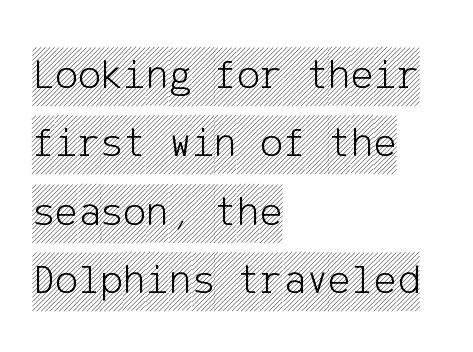
The image shows 43 px condensed type, upright; set left-aligned, normal line spacing (1.59x), normal letter spacing, not underlined; a large x-height.
